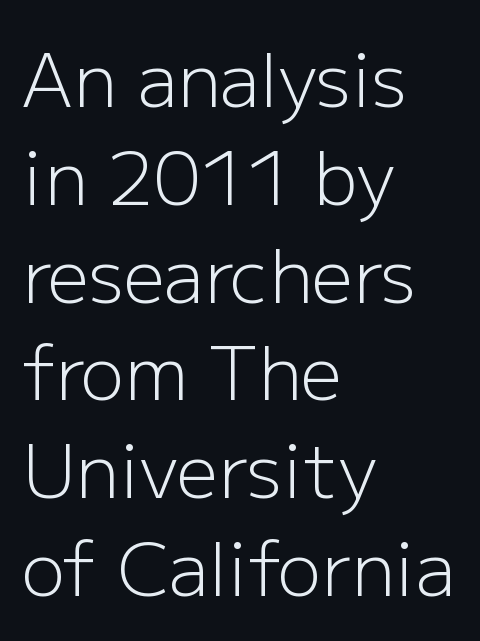
Q: Is the text bold? A: No.
Q: Is the text italic (slanted)? A: No, it is upright.
Q: Is the typeface a serif or a sans-serif typeface? A: Sans-serif.
Q: Is the text underlined? A: No.
Q: How is the paragraph aligned? A: Left-aligned.
Q: Is the spacing between letters normal or unusually wide? A: Normal.
Q: Is the spacing between lines tight, normal or loose? A: Normal.
Q: Width (condensed, normal, or wide)? A: Normal.
Q: Stroke contrast? A: Low.
Q: x-height? A: Medium.
Q: Monospaced? A: No.
